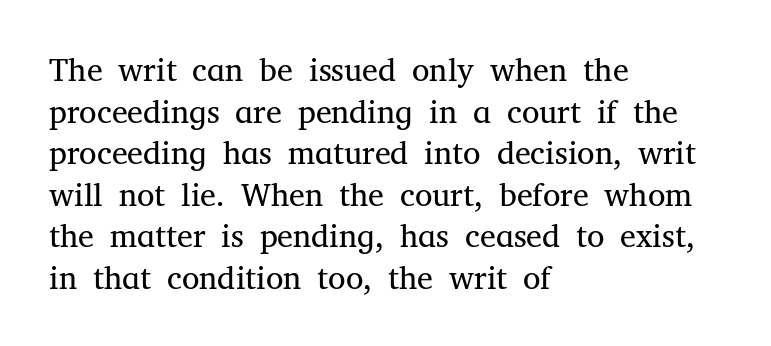
Q: Is the text bold? A: No.
Q: Is the text italic (slanted)? A: No, it is upright.
Q: Is the typeface a serif or a sans-serif typeface? A: Serif.
Q: Is the text underlined? A: No.
Q: How is the paragraph aligned? A: Left-aligned.
Q: Is the spacing between letters normal or unusually wide? A: Normal.
Q: Is the spacing between lines tight, normal or loose? A: Normal.
Q: Width (condensed, normal, or wide)? A: Normal.
Q: Stroke contrast? A: Medium.
Q: x-height? A: Medium.
Q: Monospaced? A: No.
